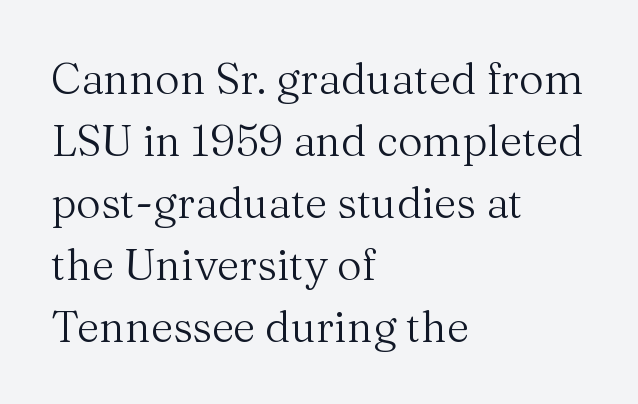
The area under the type is left untouched. In terms of posture, this sample is upright. Short and long lines alike share a common starting point at left. Whoever set this chose a conventional vertical rhythm. Is the stroke heavy? The answer is a plain regular-or-lighter.
